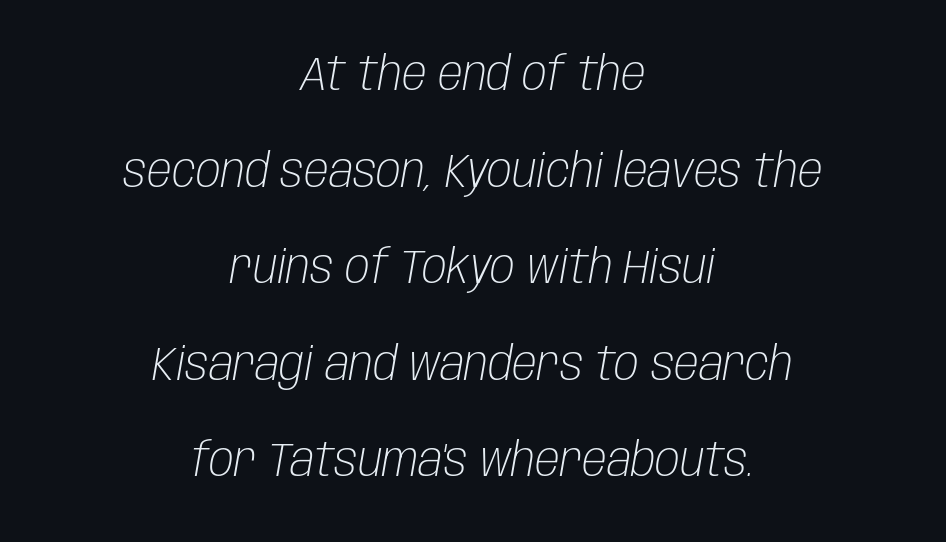
Descenders are the only things crossing below the line. The letterforms sit shoulder to shoulder at normal distance. Leftover space on each line is divided equally before and after the words. These lines were composed using italics. Line spacing here is loose. Ink coverage per letter is moderate at most.
